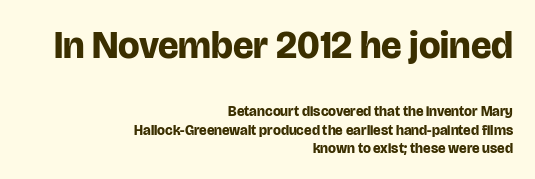
The image shows 38 px bold sans-serif type, upright; set right-aligned, normal line spacing (1.31x), normal letter spacing, not underlined; the first (top) block is 2.71x larger; low stroke contrast and a large x-height.
